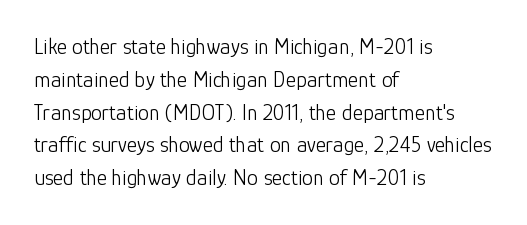
{"italic": "no", "bold": "no", "underline": "no", "align": "left", "line_spacing": "normal", "line_spacing_ratio": 1.49, "letter_spacing": "normal", "letter_spacing_em": 0.0, "glyph_px": 22}
